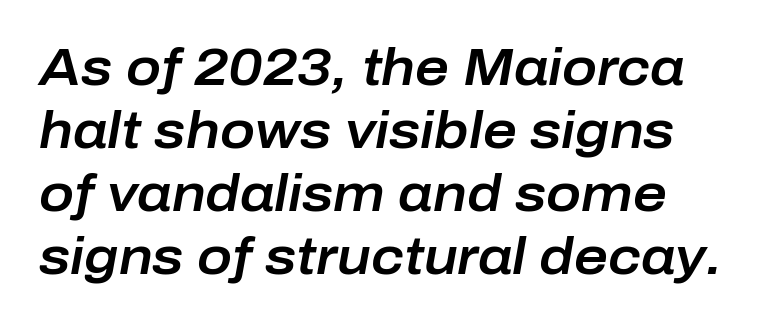
This sample has the flowing, uneven cadence of proportional lettering. Designer's note — italics engaged. Descenders are the only things crossing below the line. Between one letter and the next there's only the usual sliver of space.
